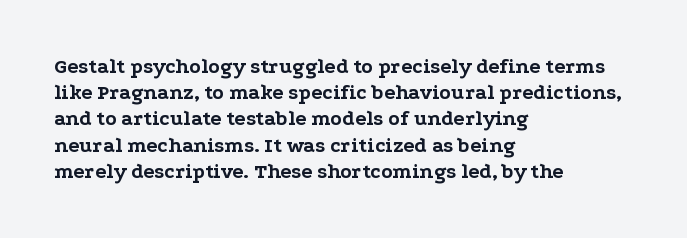
{"italic": "no", "bold": "yes", "underline": "no", "align": "left", "line_spacing": "normal", "line_spacing_ratio": 1.25, "letter_spacing": "normal", "letter_spacing_em": 0.0, "glyph_px": 21}
